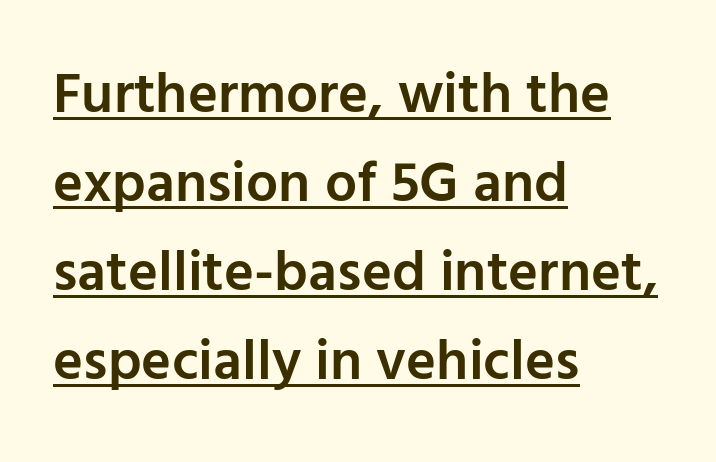
The image shows 57 px semibold sans-serif type, upright; set left-aligned, normal line spacing (1.56x), normal letter spacing, underlined; low stroke contrast and a medium x-height.
